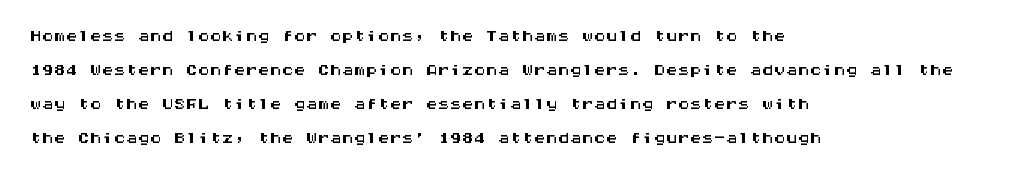
{"italic": "no", "underline": "no", "align": "left", "line_spacing": "normal", "line_spacing_ratio": 1.42, "letter_spacing": "normal", "letter_spacing_em": 0.0, "glyph_px": 24}
